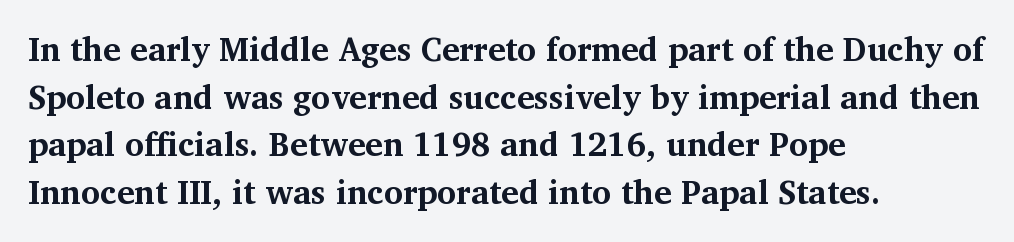
{"serif": "yes", "italic": "no", "bold": "yes", "weight": "bold", "width": "normal", "stroke_contrast": "medium", "x_height": "medium", "monospaced": "no", "underline": "no", "align": "left", "line_spacing": "normal", "line_spacing_ratio": 1.44, "letter_spacing": "normal", "letter_spacing_em": 0.0, "glyph_px": 33}
